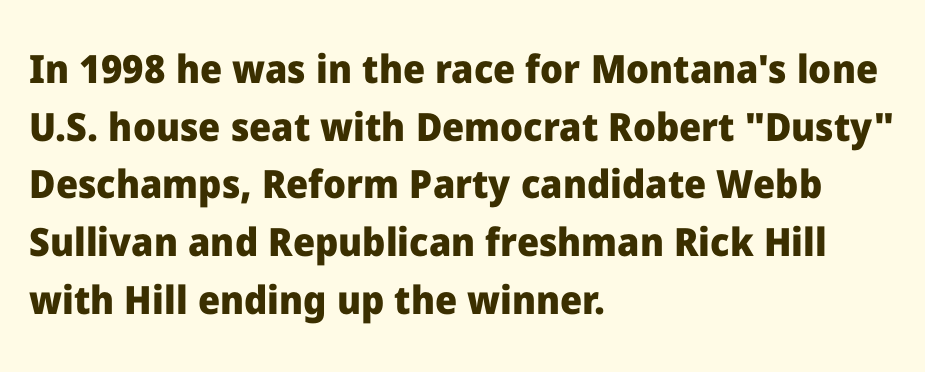
The image shows 39 px heavy sans-serif type, upright; set left-aligned, normal line spacing (1.48x), normal letter spacing, not underlined; low stroke contrast and a medium x-height.
